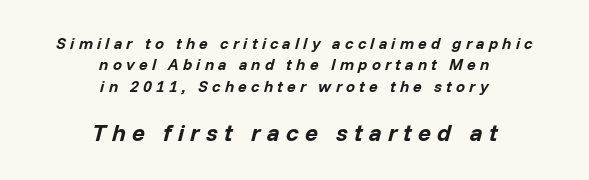
The image shows 24 px bold type, italic (leaning right); set centered, normal line spacing (1.34x), unusually wide letter spacing (+0.26 em), not underlined; the second (bottom) block is 1.5x larger.
